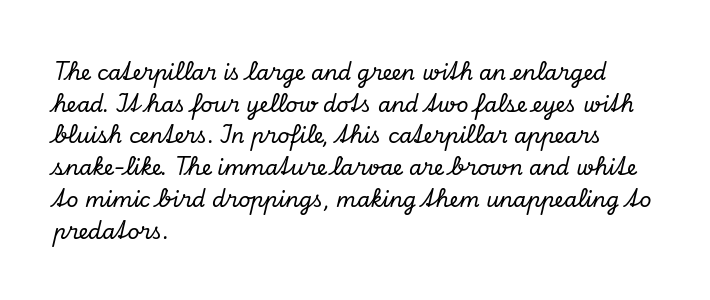
Q: Is the text italic (slanted)? A: Yes, it leans right by about 13 degrees.
Q: Is the text underlined? A: No.
Q: How is the paragraph aligned? A: Left-aligned.
Q: Is the spacing between letters normal or unusually wide? A: Normal.
Q: Is the spacing between lines tight, normal or loose? A: Normal.
